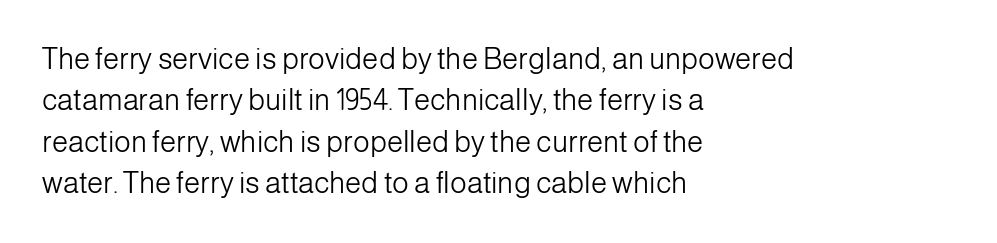
{"serif": "no", "italic": "no", "bold": "no", "weight": "light", "width": "normal", "stroke_contrast": "low", "x_height": "medium", "monospaced": "no", "underline": "no", "align": "left", "line_spacing": "normal", "line_spacing_ratio": 1.43, "letter_spacing": "normal", "letter_spacing_em": 0.0, "glyph_px": 29}
